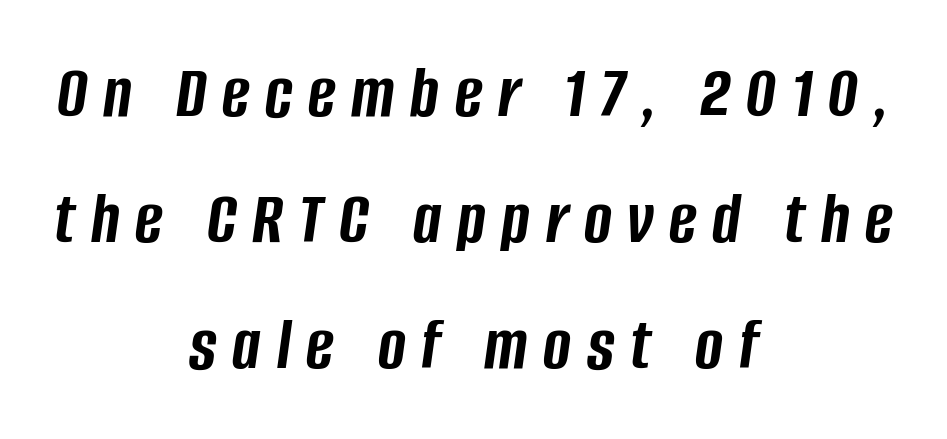
Q: Is the text bold? A: Yes.
Q: Is the text italic (slanted)? A: Yes, it leans right by about 8 degrees.
Q: Is the text underlined? A: No.
Q: How is the paragraph aligned? A: Centered.
Q: Is the spacing between letters normal or unusually wide? A: Unusually wide.
Q: Is the spacing between lines tight, normal or loose? A: Normal.
Q: Width (condensed, normal, or wide)? A: Condensed.
Q: Stroke contrast? A: Low.
Q: x-height? A: Large.
Q: Monospaced? A: No.
